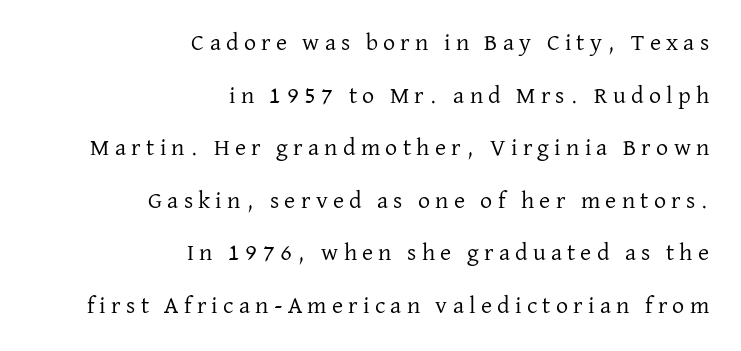
Q: Is the text bold? A: No.
Q: Is the text italic (slanted)? A: No, it is upright.
Q: Is the text underlined? A: No.
Q: How is the paragraph aligned? A: Right-aligned.
Q: Is the spacing between letters normal or unusually wide? A: Unusually wide.
Q: Is the spacing between lines tight, normal or loose? A: Loose.
